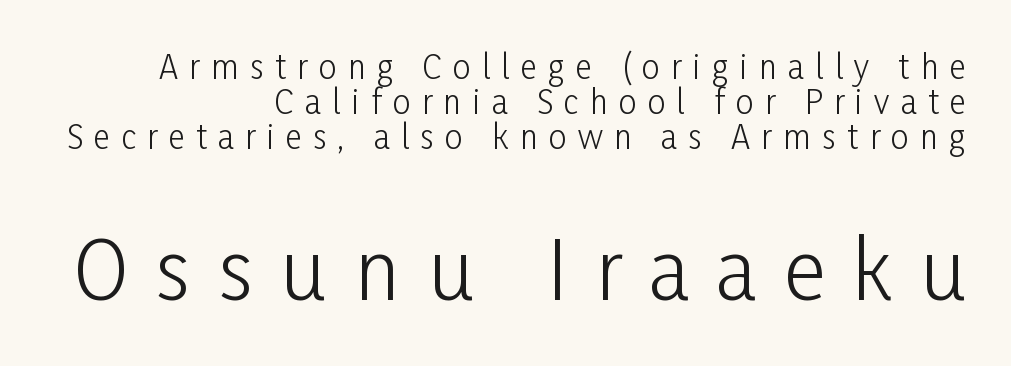
The image shows 80 px light, condensed sans-serif type, upright; set right-aligned, tight line spacing (1.1x), unusually wide letter spacing (+0.35 em), not underlined; the second (bottom) block is 2.5x larger; low stroke contrast and a medium x-height.
